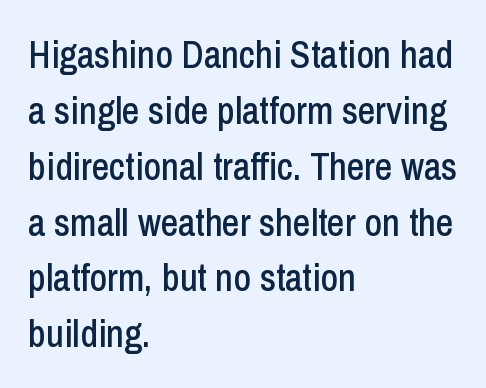
{"serif": "no", "italic": "no", "width": "condensed", "stroke_contrast": "low", "x_height": "medium", "monospaced": "no", "underline": "no", "align": "left", "line_spacing": "normal", "line_spacing_ratio": 1.47, "letter_spacing": "normal", "letter_spacing_em": 0.0, "glyph_px": 38}
